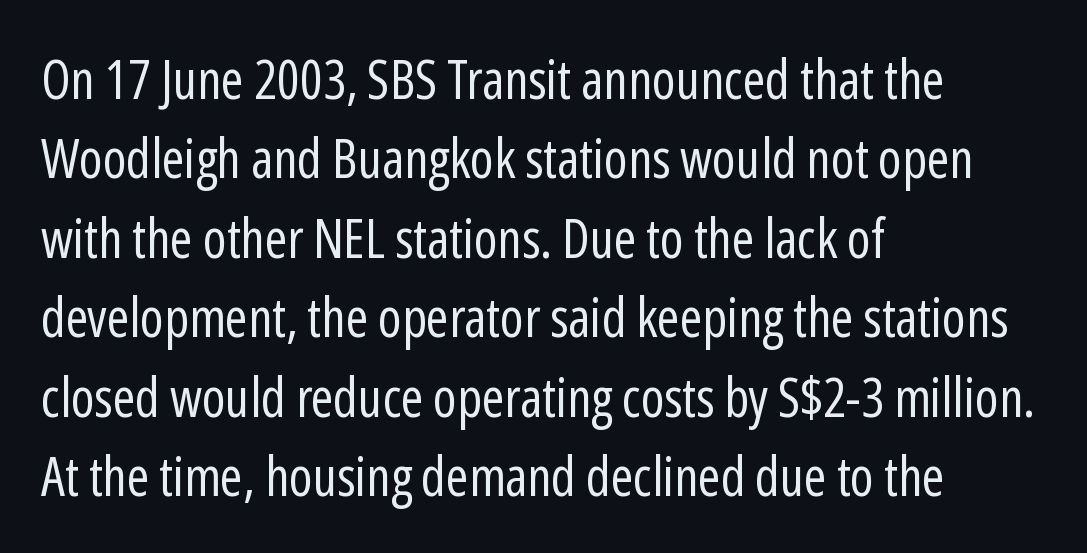
{"serif": "no", "italic": "no", "bold": "no", "weight": "regular", "width": "condensed", "stroke_contrast": "low", "x_height": "medium", "monospaced": "no", "underline": "no", "align": "left", "line_spacing": "normal", "line_spacing_ratio": 1.47, "letter_spacing": "normal", "letter_spacing_em": 0.0, "glyph_px": 54}
